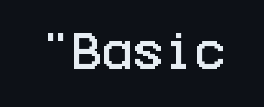
{"serif": "no", "italic": "no", "width": "condensed", "stroke_contrast": "low", "x_height": "large", "underline": "no", "letter_spacing": "normal", "letter_spacing_em": 0.0, "glyph_px": 41}
